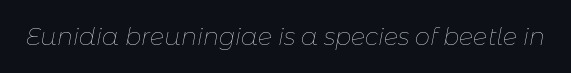
No extra tracking has been applied to these lines. The cut favours lightness, reaching ordinary text weight at its darkest. Is the type slanted? Yes — the strokes lean at a clear angle. Underline: absent.
